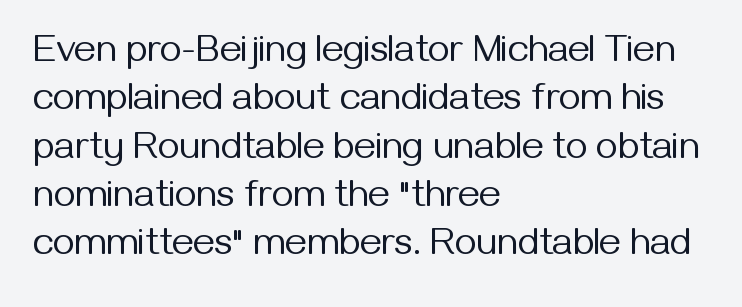
Q: Is the text bold? A: No.
Q: Is the text italic (slanted)? A: No, it is upright.
Q: Is the typeface a serif or a sans-serif typeface? A: Sans-serif.
Q: Is the text underlined? A: No.
Q: How is the paragraph aligned? A: Left-aligned.
Q: Is the spacing between letters normal or unusually wide? A: Normal.
Q: Is the spacing between lines tight, normal or loose? A: Normal.
Q: Width (condensed, normal, or wide)? A: Normal.
Q: Stroke contrast? A: Medium.
Q: x-height? A: Medium.
Q: Monospaced? A: No.
